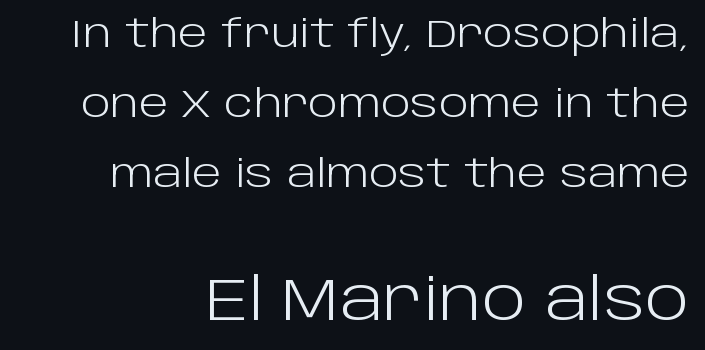
The following chunk of copy outweighs the initial chunk in type size. Underline: absent. Stroke terminals: plain, sans-serif. Nobody touched the tracking dial on this one. Stem width sits at or under what a default text font uses.
